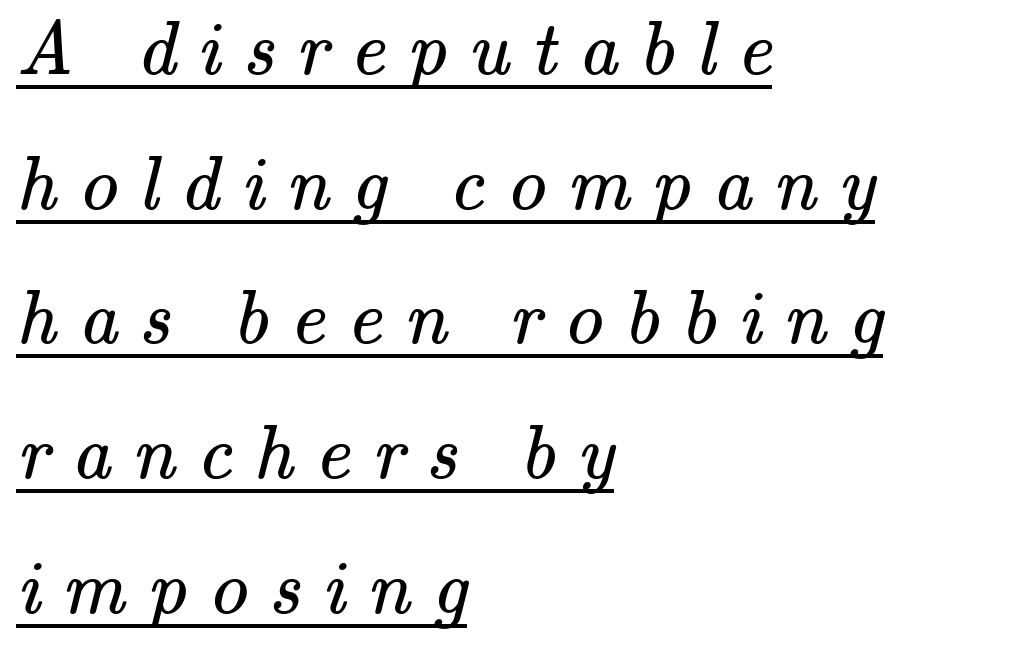
Q: Is the text bold? A: No.
Q: Is the typeface a serif or a sans-serif typeface? A: Serif.
Q: Is the text underlined? A: Yes.
Q: How is the paragraph aligned? A: Left-aligned.
Q: Is the spacing between letters normal or unusually wide? A: Unusually wide.
Q: Width (condensed, normal, or wide)? A: Normal.
Q: Stroke contrast? A: Medium.
Q: x-height? A: Small.
Q: Monospaced? A: No.
